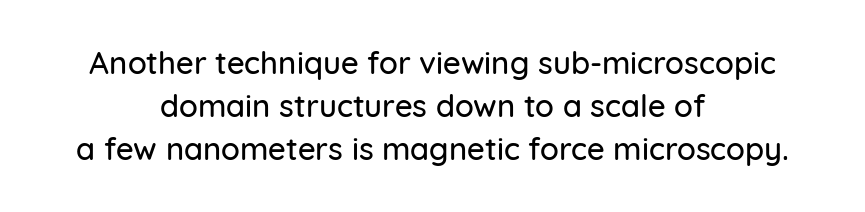
Q: Is the text italic (slanted)? A: No, it is upright.
Q: Is the typeface a serif or a sans-serif typeface? A: Sans-serif.
Q: Is the text underlined? A: No.
Q: How is the paragraph aligned? A: Centered.
Q: Is the spacing between letters normal or unusually wide? A: Normal.
Q: Is the spacing between lines tight, normal or loose? A: Normal.
Q: Width (condensed, normal, or wide)? A: Normal.
Q: Stroke contrast? A: Low.
Q: x-height? A: Medium.
Q: Monospaced? A: No.
